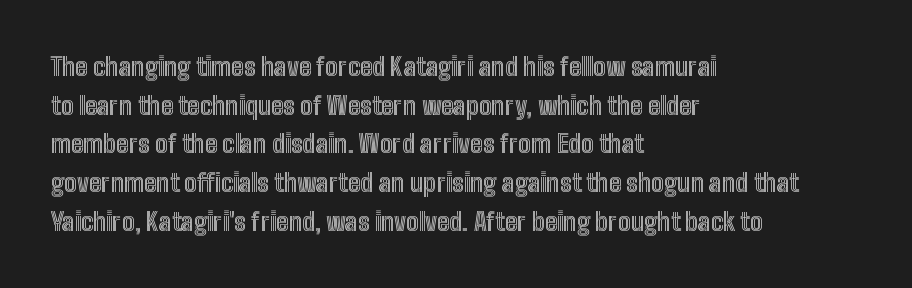
Inter-character spacing is left at the font's built-in metrics. Quick note: underline off. Horizontal alignment here is leftward, the default for most running prose. Posture: vertical. Line spacing here is normal.
